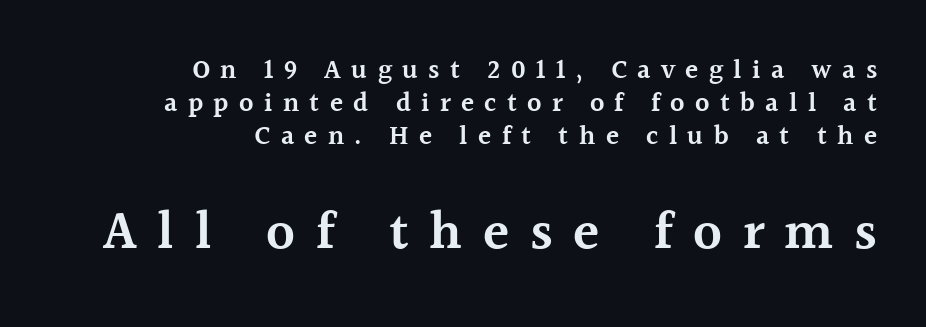
{"serif": "yes", "italic": "no", "bold": "semi", "weight": "semibold", "width": "normal", "x_height": "medium", "monospaced": "no", "underline": "no", "align": "right", "line_spacing_ratio": 1.23, "letter_spacing": "wide", "letter_spacing_em": 0.38, "larger_block": "second", "size_ratio": 2.0, "glyph_px": 54}
